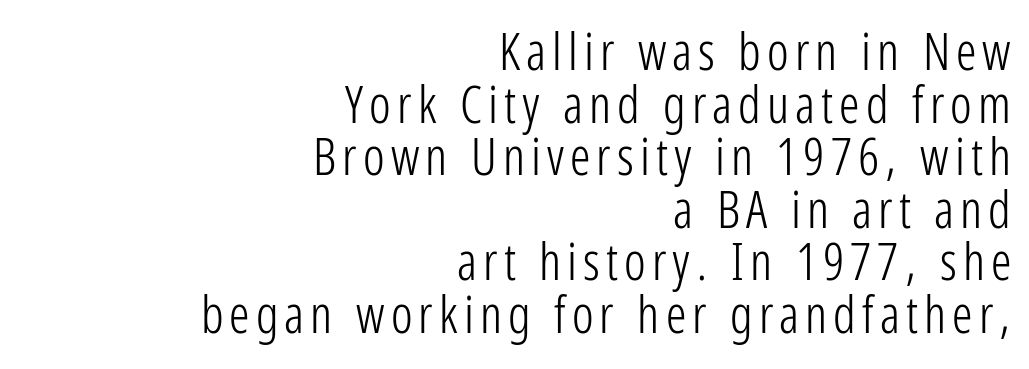
The image shows 51 px light, condensed sans-serif type, upright; set right-aligned, tight line spacing (1.03x), not underlined; low stroke contrast and a medium x-height.
